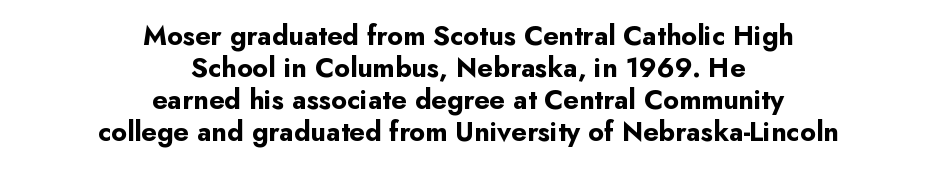
The image shows 27 px bold type, upright; set centered, line spacing 1.19x, normal letter spacing, not underlined.
